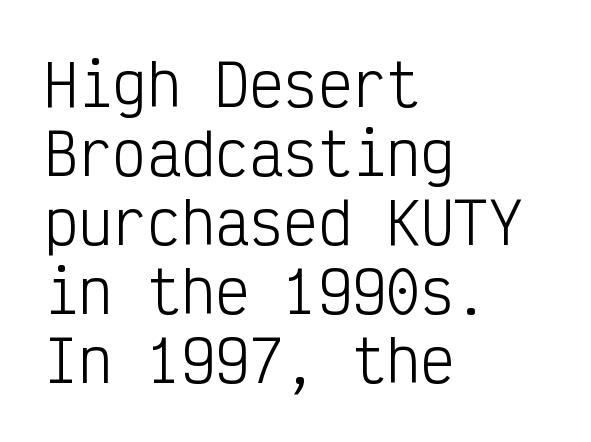
Q: Is the text bold? A: No.
Q: Is the text italic (slanted)? A: No, it is upright.
Q: Is the typeface a serif or a sans-serif typeface? A: Sans-serif.
Q: Is the text underlined? A: No.
Q: How is the paragraph aligned? A: Left-aligned.
Q: Is the spacing between letters normal or unusually wide? A: Normal.
Q: Width (condensed, normal, or wide)? A: Condensed.
Q: Stroke contrast? A: Low.
Q: x-height? A: Medium.
Q: Monospaced? A: Yes.
